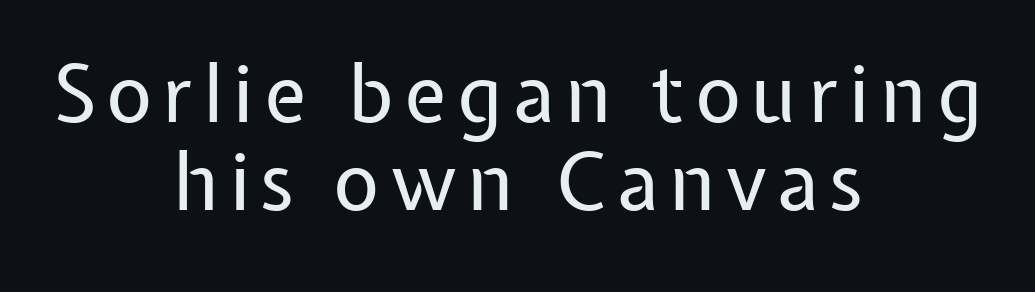
Q: Is the text bold? A: No.
Q: Is the text italic (slanted)? A: No, it is upright.
Q: Is the typeface a serif or a sans-serif typeface? A: Sans-serif.
Q: Is the text underlined? A: No.
Q: How is the paragraph aligned? A: Centered.
Q: Is the spacing between lines tight, normal or loose? A: Tight.
Q: Width (condensed, normal, or wide)? A: Normal.
Q: Stroke contrast? A: Low.
Q: x-height? A: Medium.
Q: Monospaced? A: No.
